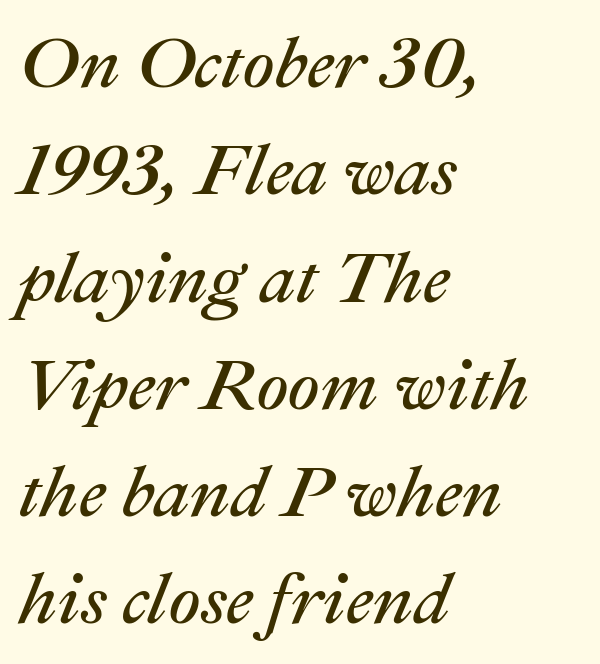
{"italic": "yes", "lean": "right", "slant_degrees": 22, "bold": "no", "weight": "regular", "width": "normal", "stroke_contrast": "medium", "x_height": "medium", "monospaced": "no", "underline": "no", "align": "left", "line_spacing": "normal", "line_spacing_ratio": 1.49, "letter_spacing": "normal", "letter_spacing_em": 0.0, "glyph_px": 72}
